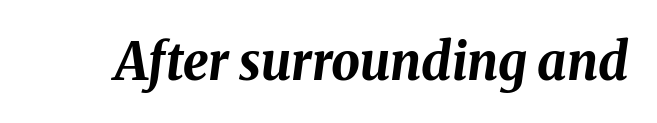
Q: Is the text bold? A: Yes.
Q: Is the text italic (slanted)? A: Yes, it leans right by about 8 degrees.
Q: Is the text underlined? A: No.
Q: Is the spacing between letters normal or unusually wide? A: Normal.
Q: Width (condensed, normal, or wide)? A: Normal.
Q: Stroke contrast? A: Medium.
Q: x-height? A: Medium.
Q: Monospaced? A: No.
